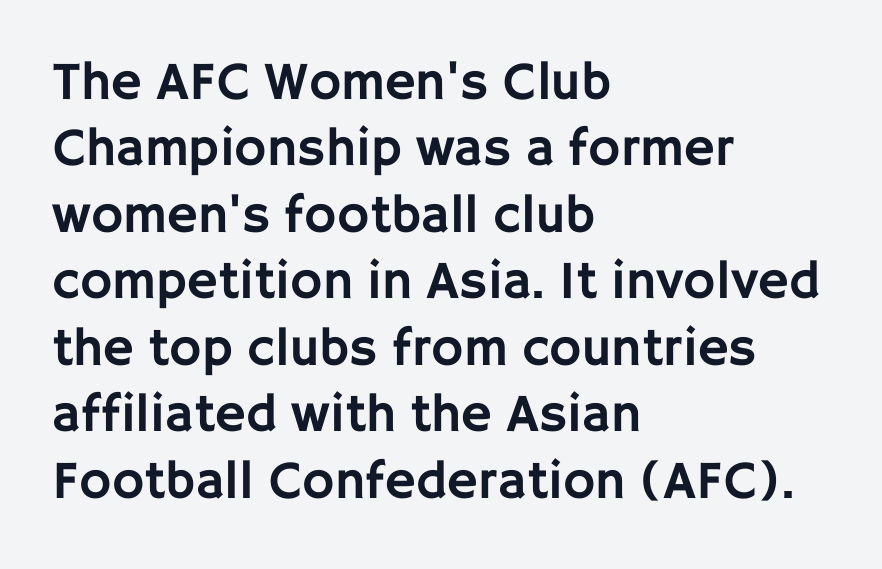
Q: Is the text italic (slanted)? A: No, it is upright.
Q: Is the typeface a serif or a sans-serif typeface? A: Sans-serif.
Q: Is the text underlined? A: No.
Q: How is the paragraph aligned? A: Left-aligned.
Q: Is the spacing between letters normal or unusually wide? A: Normal.
Q: Width (condensed, normal, or wide)? A: Normal.
Q: Stroke contrast? A: Low.
Q: x-height? A: Large.
Q: Monospaced? A: No.
